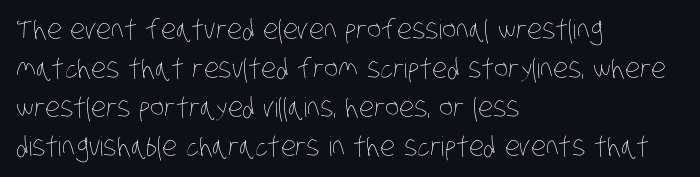
Q: Is the text bold? A: No.
Q: Is the text underlined? A: No.
Q: How is the paragraph aligned? A: Left-aligned.
Q: Is the spacing between letters normal or unusually wide? A: Normal.
Q: Is the spacing between lines tight, normal or loose? A: Normal.
